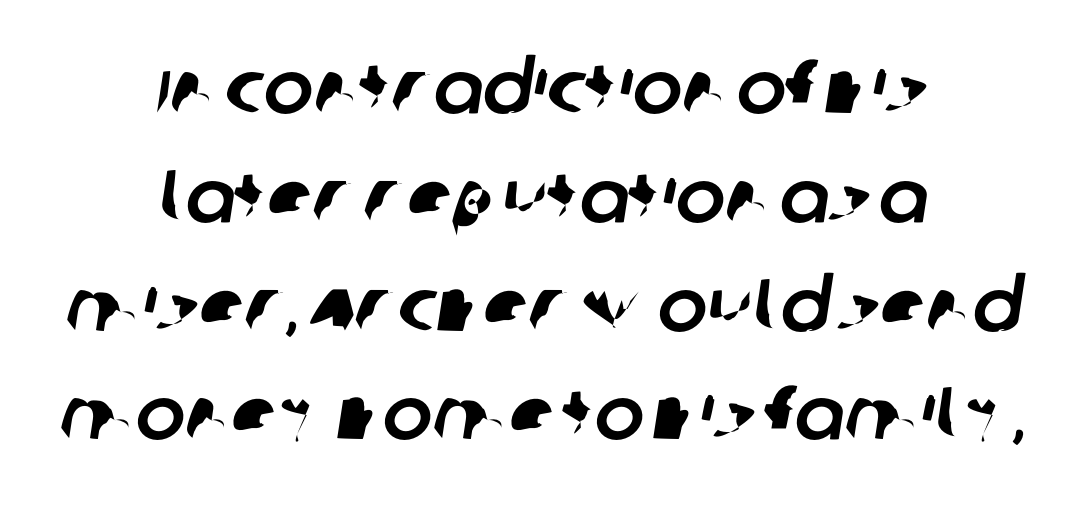
Q: Is the typeface a serif or a sans-serif typeface? A: Sans-serif.
Q: Is the text underlined? A: No.
Q: How is the paragraph aligned? A: Centered.
Q: Is the spacing between letters normal or unusually wide? A: Normal.
Q: Is the spacing between lines tight, normal or loose? A: Normal.
Q: Width (condensed, normal, or wide)? A: Normal.
Q: Stroke contrast? A: Low.
Q: x-height? A: Large.
Q: Monospaced? A: No.
